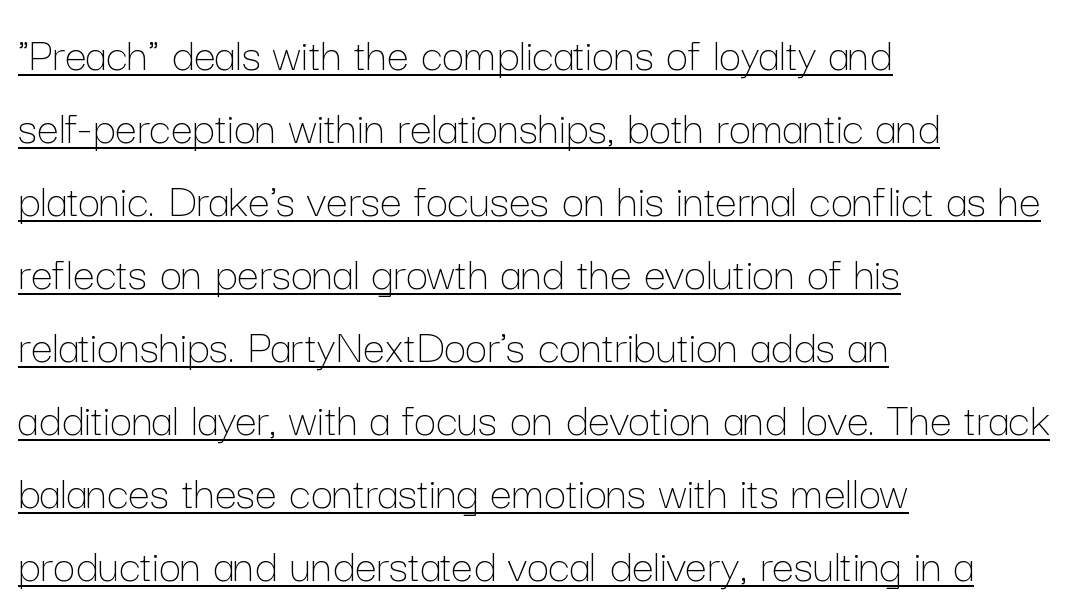
The image shows 49 px thin type, upright; set left-aligned, normal line spacing (1.49x), normal letter spacing, underlined; low stroke contrast and a medium x-height.
